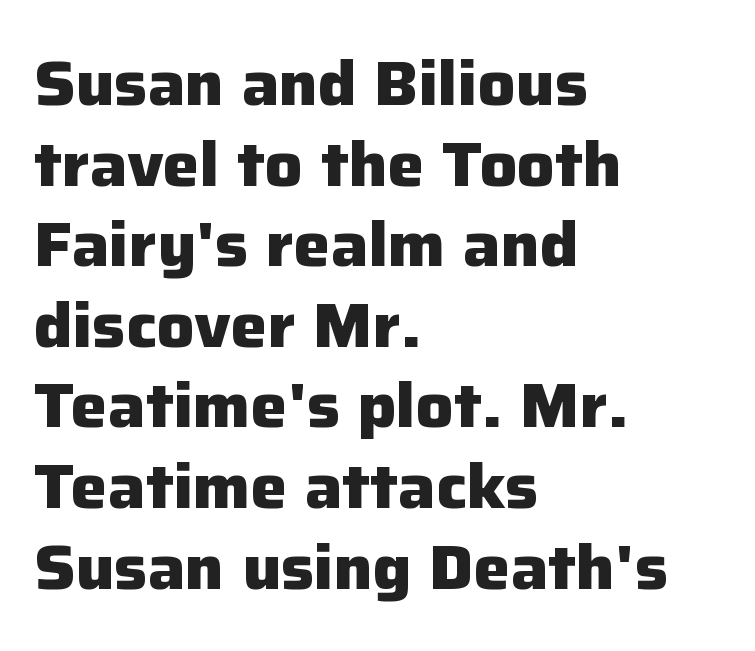
The letters advance in unequal steps, a hallmark of proportional type. The horizontal fit of the characters is conventional and even. The glyphs have the mass of a bold cut. Leftover space on each line is placed entirely after the last word. Honestly, there is no underline to notice here at all.
